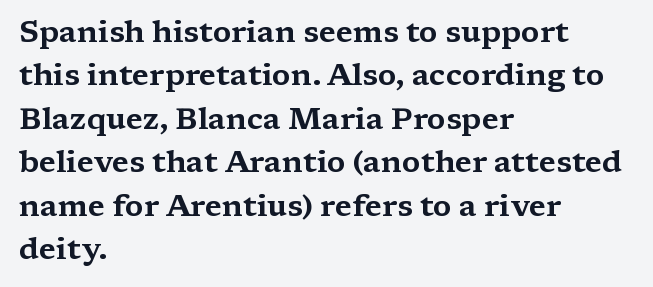
{"serif": "yes", "italic": "no", "width": "wide", "stroke_contrast": "medium", "x_height": "medium", "monospaced": "no", "underline": "no", "align": "left", "line_spacing": "normal", "line_spacing_ratio": 1.45, "letter_spacing": "normal", "letter_spacing_em": 0.0, "glyph_px": 30}
